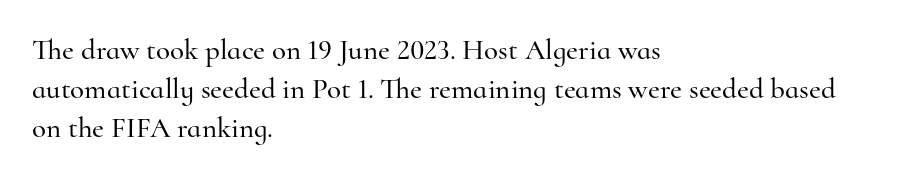
{"serif": "yes", "italic": "no", "width": "normal", "stroke_contrast": "high", "x_height": "small", "monospaced": "no", "underline": "no", "align": "left", "line_spacing": "normal", "line_spacing_ratio": 1.35, "letter_spacing": "normal", "letter_spacing_em": 0.0, "glyph_px": 29}
